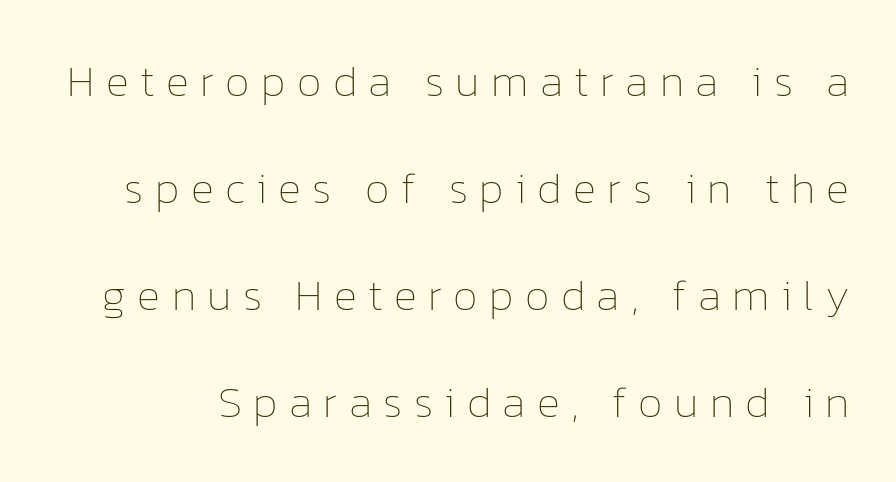
Q: Is the text bold? A: No.
Q: Is the text italic (slanted)? A: No, it is upright.
Q: Is the text underlined? A: No.
Q: Is the spacing between letters normal or unusually wide? A: Unusually wide.
Q: Is the spacing between lines tight, normal or loose? A: Loose.
Q: Width (condensed, normal, or wide)? A: Normal.
Q: Stroke contrast? A: Low.
Q: x-height? A: Medium.
Q: Monospaced? A: No.
